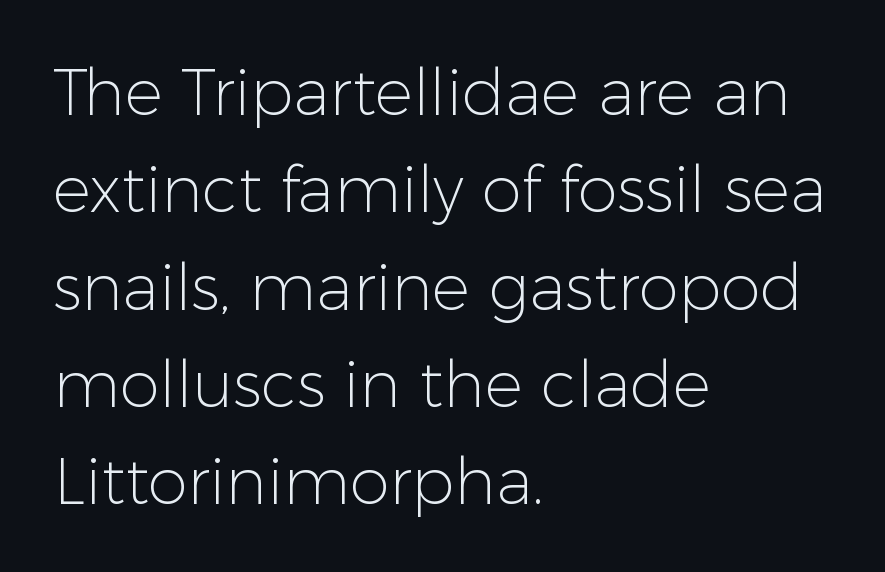
{"serif": "no", "italic": "no", "bold": "no", "weight": "light", "width": "normal", "stroke_contrast": "low", "x_height": "medium", "monospaced": "no", "underline": "no", "align": "left", "line_spacing": "normal", "line_spacing_ratio": 1.52, "letter_spacing": "normal", "letter_spacing_em": 0.0, "glyph_px": 64}
